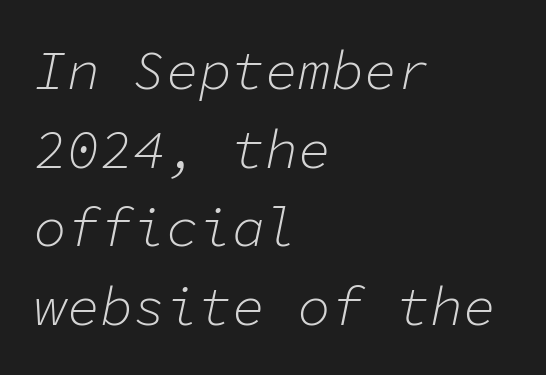
{"italic": "yes", "lean": "right", "slant_degrees": 11, "bold": "no", "weight": "light", "width": "normal", "stroke_contrast": "low", "x_height": "medium", "monospaced": "yes", "underline": "no", "align": "left", "line_spacing": "normal", "line_spacing_ratio": 1.43, "letter_spacing": "normal", "letter_spacing_em": 0.0, "glyph_px": 55}
